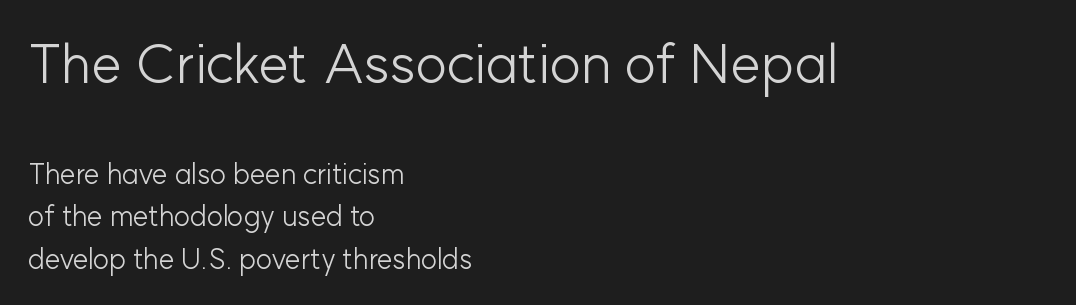
Q: Is the text bold? A: No.
Q: Is the text italic (slanted)? A: No, it is upright.
Q: Is the typeface a serif or a sans-serif typeface? A: Sans-serif.
Q: Is the text underlined? A: No.
Q: How is the paragraph aligned? A: Left-aligned.
Q: Is the spacing between letters normal or unusually wide? A: Normal.
Q: Is the spacing between lines tight, normal or loose? A: Normal.
Q: Which block of text is set in a larger size, the first (top) or the second (bottom)? A: The first (top) one.
Q: Width (condensed, normal, or wide)? A: Normal.
Q: Stroke contrast? A: Low.
Q: x-height? A: Medium.
Q: Monospaced? A: No.
